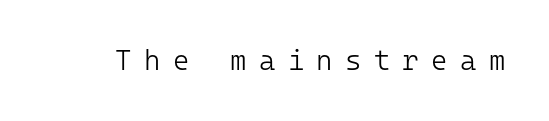
Nope, no serifs anywhere on these letters. Short note: letters widely spaced. Letters rest on an invisible, unmarked baseline. Do the characters align in a grid? Yes, the font is monospaced. Letters have the restrained weight of plain body copy at most. Vertical strokes here are truly vertical.
